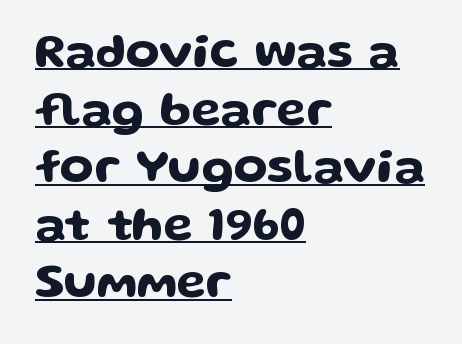
The image shows 48 px wide sans-serif type, upright; set left-aligned, line spacing 1.2x, normal letter spacing, underlined; low stroke contrast and a medium x-height.
